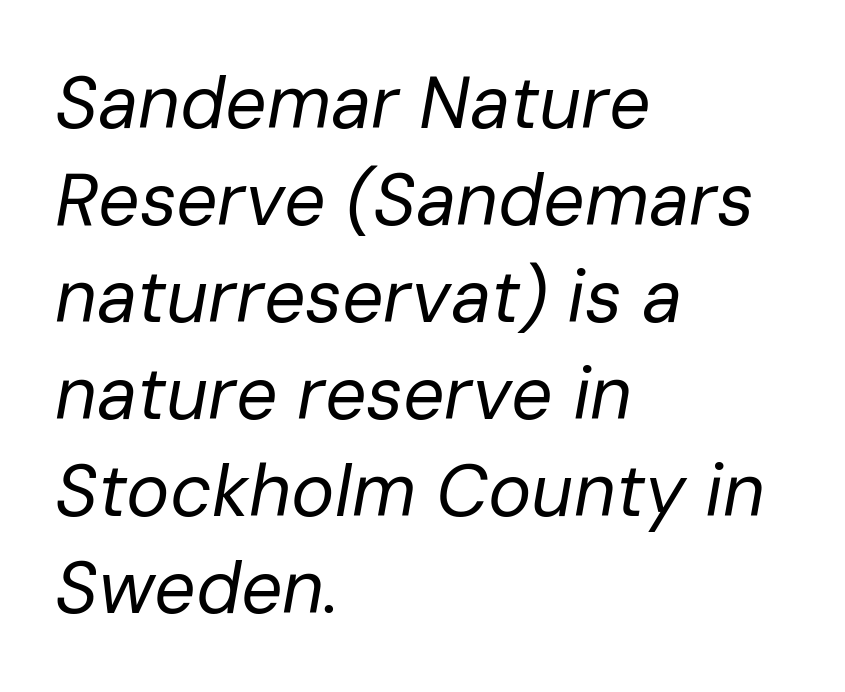
Does the leading feel generous? No, just average. This sample has the flowing, uneven cadence of proportional lettering. Reading down the block, your eye returns to a fixed left position each line. If you drew a line through each stem, it would be angled. The letters look calm and open, with moderate or lighter stems. The space directly below the letters is spotless.
